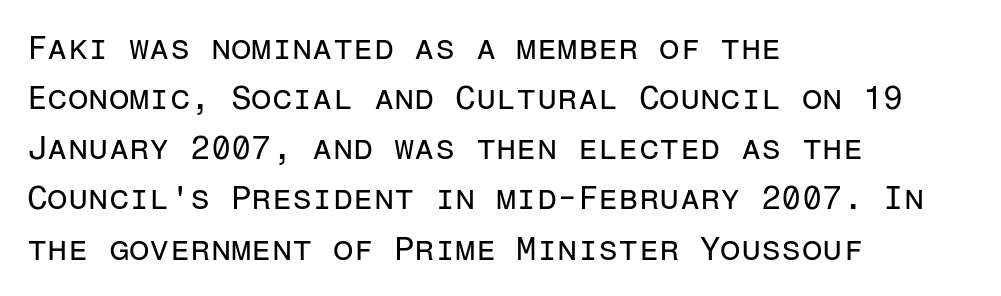
{"serif": "no", "italic": "no", "bold": "no", "weight": "regular", "width": "normal", "stroke_contrast": "low", "x_height": "medium", "monospaced": "yes", "underline": "no", "align": "left", "line_spacing": "normal", "line_spacing_ratio": 1.52, "letter_spacing": "normal", "letter_spacing_em": 0.0, "glyph_px": 33}
